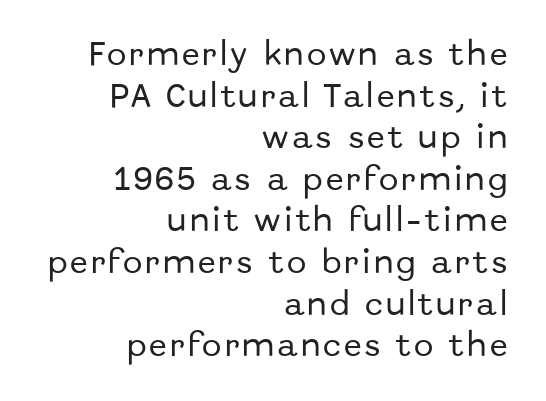
{"italic": "no", "underline": "no", "align": "right", "line_spacing": "normal", "line_spacing_ratio": 1.6, "glyph_px": 26}
